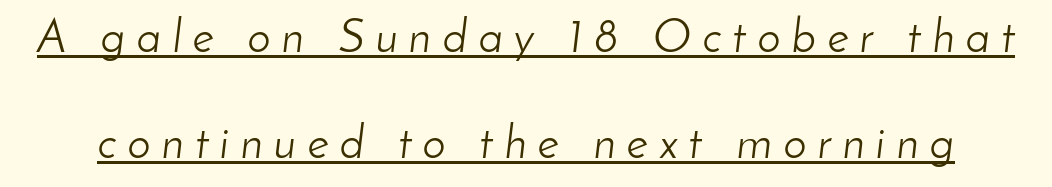
Regarding leading, the lines here are spaced well apart. What stands out about the letter spacing? Its width — letters are far apart. You can see a thin bar hugging the bottom of the glyphs. Compared with ordinary roman type, these characters are visibly tilted.
